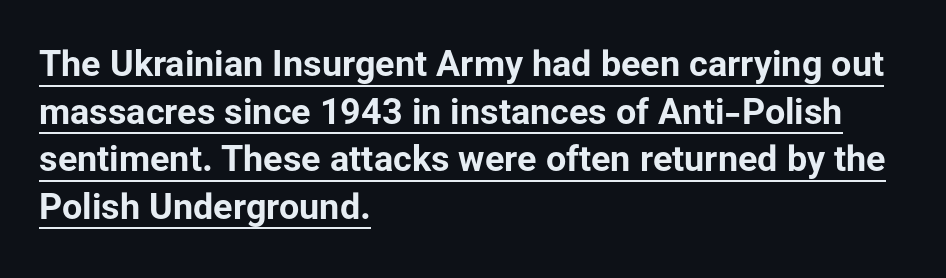
Quick note: not italic, upright. This sample has the flowing, uneven cadence of proportional lettering. This is sans-serif lettering, the kind often seen on screens and signage. A full-strength bold gives these letters their thick strokes.
